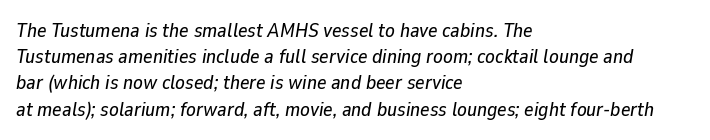
{"italic": "yes", "lean": "right", "slant_degrees": 9, "underline": "no", "align": "left", "line_spacing": "normal", "line_spacing_ratio": 1.31, "letter_spacing": "normal", "letter_spacing_em": 0.0, "glyph_px": 20}
